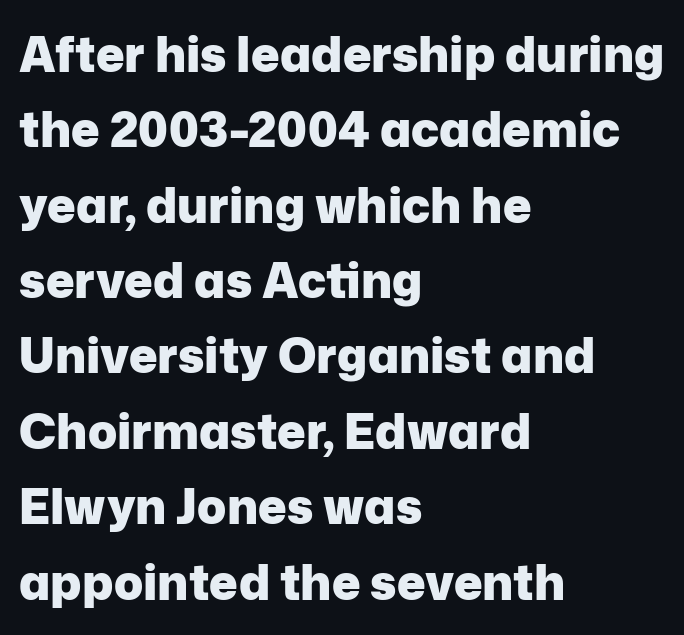
Standard letterfit; no display-style spreading of the glyphs. Ordinary non-slanted type is in use. These words are printed bold, with thick strokes throughout. Examine the stroke ends and you'll find no serifs. A classic flush-left, rag-right setting is used for this passage.
